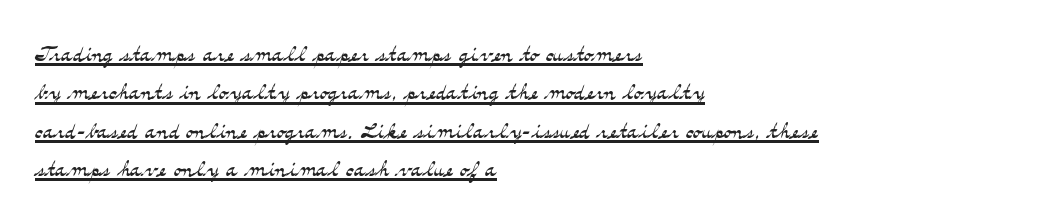
The image shows 30 px light, wide serif type; set left-aligned, normal line spacing (1.28x), normal letter spacing, underlined; medium stroke contrast and a small x-height.
